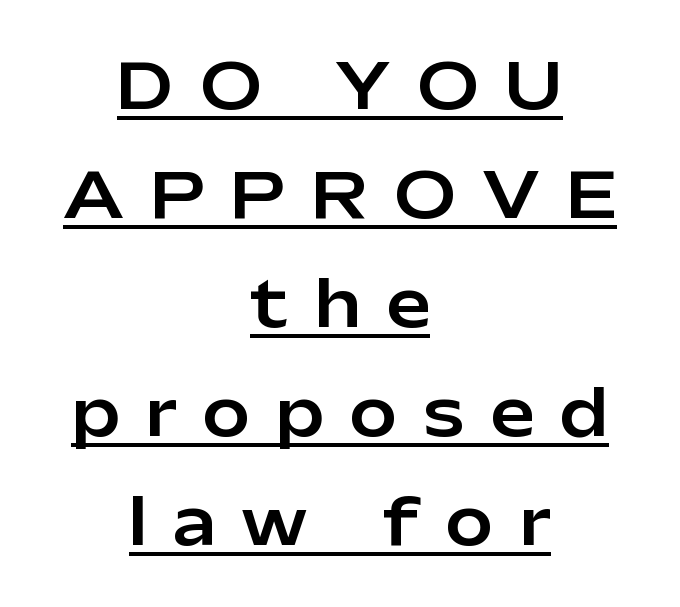
The image shows 63 px sans-serif type, upright; set centered, line spacing 1.73x, unusually wide letter spacing (+0.42 em), underlined; low stroke contrast and a medium x-height.
